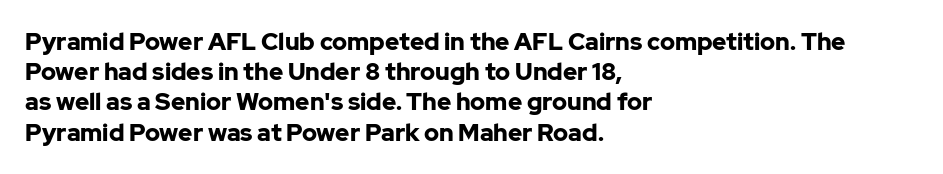
The image shows 24 px bold type, upright; set left-aligned, normal line spacing (1.26x), normal letter spacing, not underlined.
